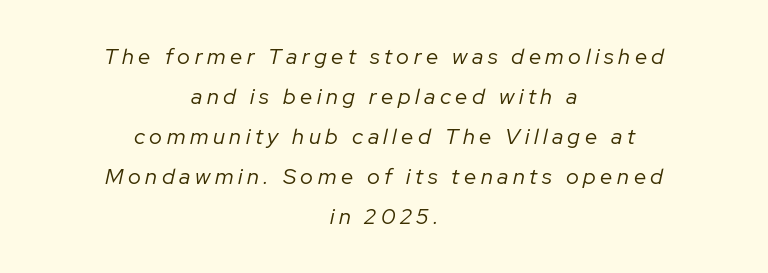
Q: Is the text bold? A: No.
Q: Is the text italic (slanted)? A: Yes, it leans right by about 12 degrees.
Q: Is the text underlined? A: No.
Q: How is the paragraph aligned? A: Centered.
Q: Is the spacing between letters normal or unusually wide? A: Unusually wide.
